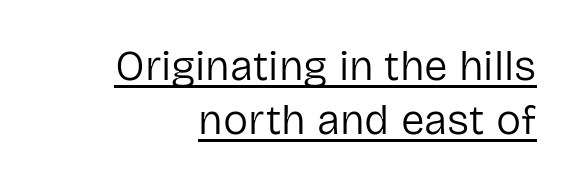
A normal amount of white space separates one row of letters from the next. Reading down the block, your eye finds every line finishing at a fixed right position. Weight: not bold — regular or lighter. Typographically, this falls in the sans-serif category. This is roman type, the default non-slanted kind.
